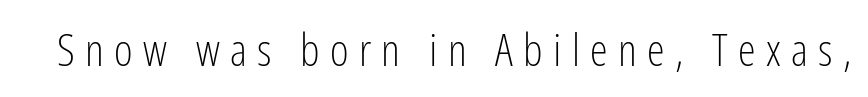
The image shows 45 px light, condensed sans-serif type, upright; set unusually wide letter spacing (+0.23 em), not underlined; low stroke contrast and a medium x-height.
